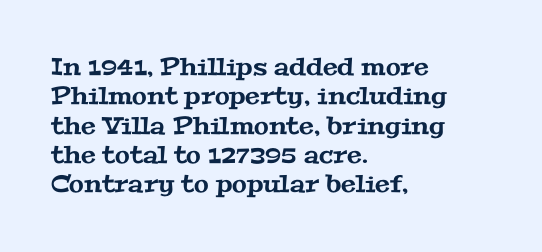
Q: Is the text underlined? A: No.
Q: How is the paragraph aligned? A: Left-aligned.
Q: Is the spacing between letters normal or unusually wide? A: Normal.
